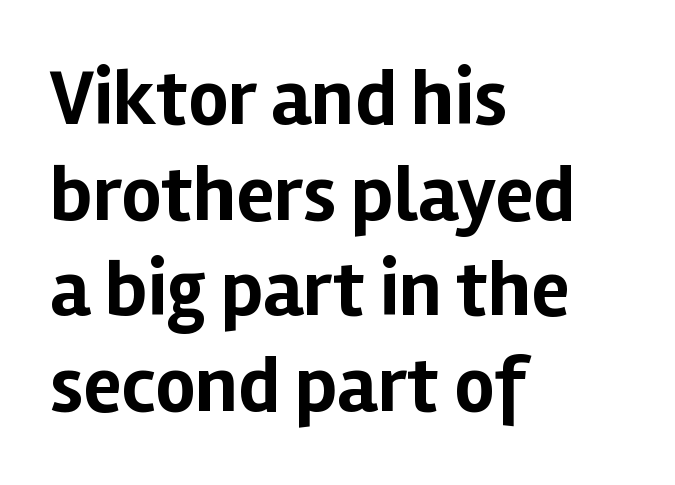
Short note: letters normally spaced. Does the lettering tilt? It doesn't — this is upright. As a designer I'd log this as weight 700, bold. Letterform terminals end flat and unadorned throughout the passage.
